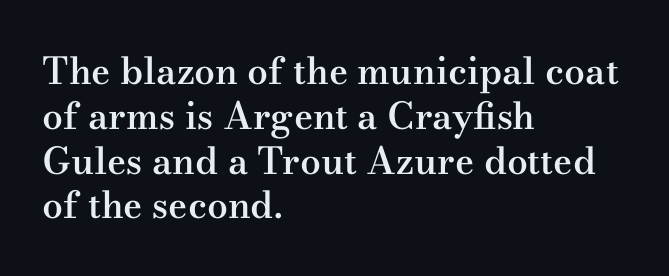
{"serif": "yes", "italic": "no", "bold": "semi", "weight": "semibold", "width": "wide", "stroke_contrast": "medium", "x_height": "small", "monospaced": "no", "underline": "no", "align": "left", "line_spacing_ratio": 1.21, "letter_spacing": "normal", "letter_spacing_em": 0.0, "glyph_px": 37}
